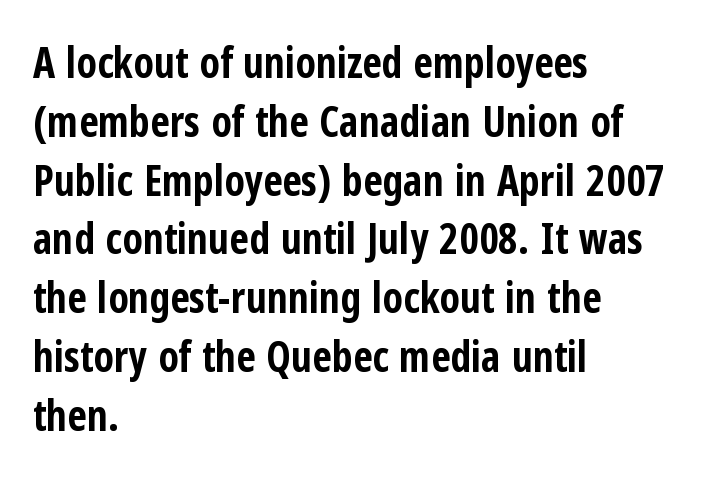
Does extra space separate the letters? No, they use regular spacing. Each line starts at the same left margin while the right side varies. Every stem runs plumb, perpendicular to the baseline. The text was rendered using a sans face with plain stroke endings.
